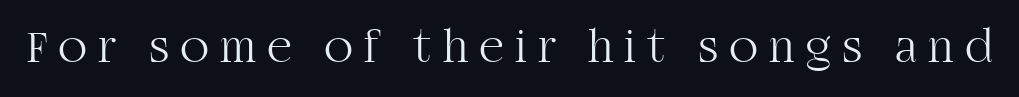
{"serif": "yes", "italic": "no", "bold": "no", "weight": "light", "width": "normal", "stroke_contrast": "high", "x_height": "large", "monospaced": "no", "underline": "no", "letter_spacing": "wide", "letter_spacing_em": 0.23, "glyph_px": 48}
